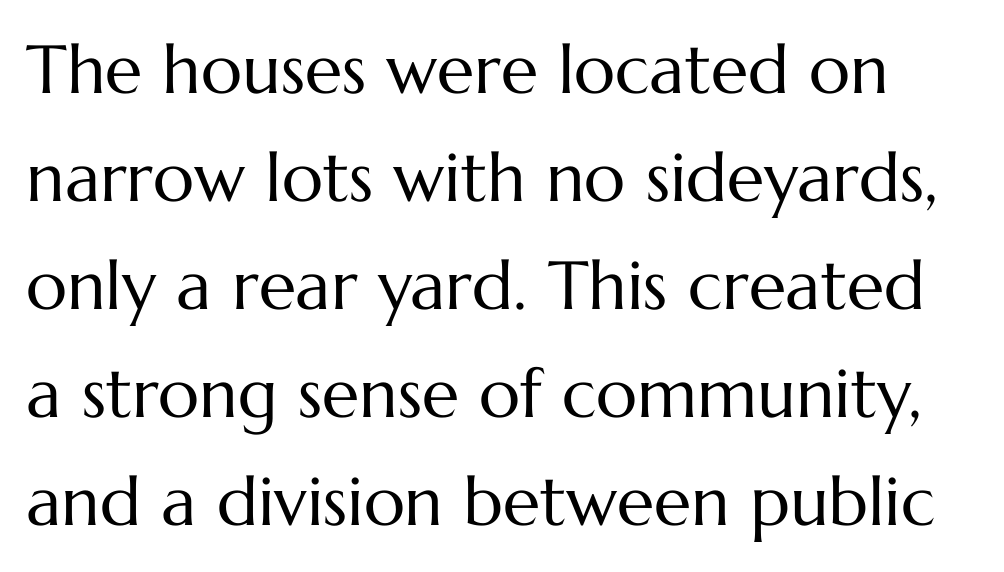
Students, note that the glyphs here touch the page at normal intervals. Lines of text with bare space underneath. These lines are rendered in a variable-pitch font. The letters stand straight up with perfectly vertical stems. Caption: face not bold, strokes unweighted. Leading: standard.
